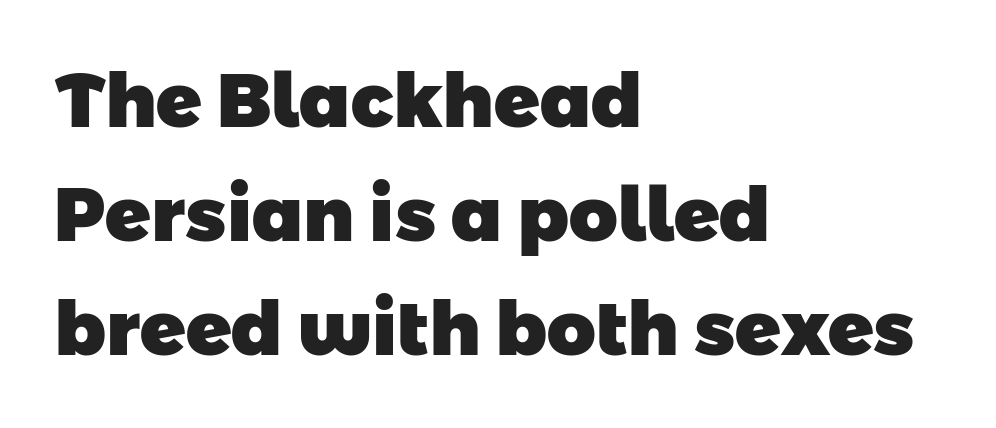
The image shows 75 px heavy sans-serif type; set left-aligned, normal line spacing (1.52x), normal letter spacing, not underlined; low stroke contrast and a medium x-height.
